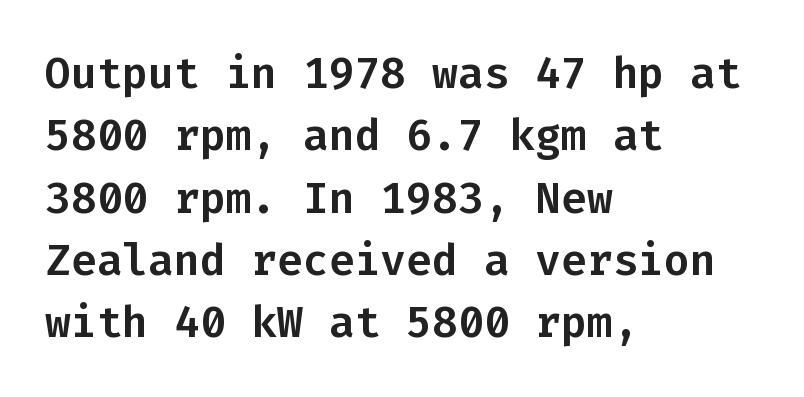
Each row of text sits above clean, open space. Nothing sits at the stroke ends, so this counts as sans-serif. The compositor pushed each line to the left boundary. Italic: no, the glyphs are upright roman. This sample keeps an unexceptional amount of space between lines.
